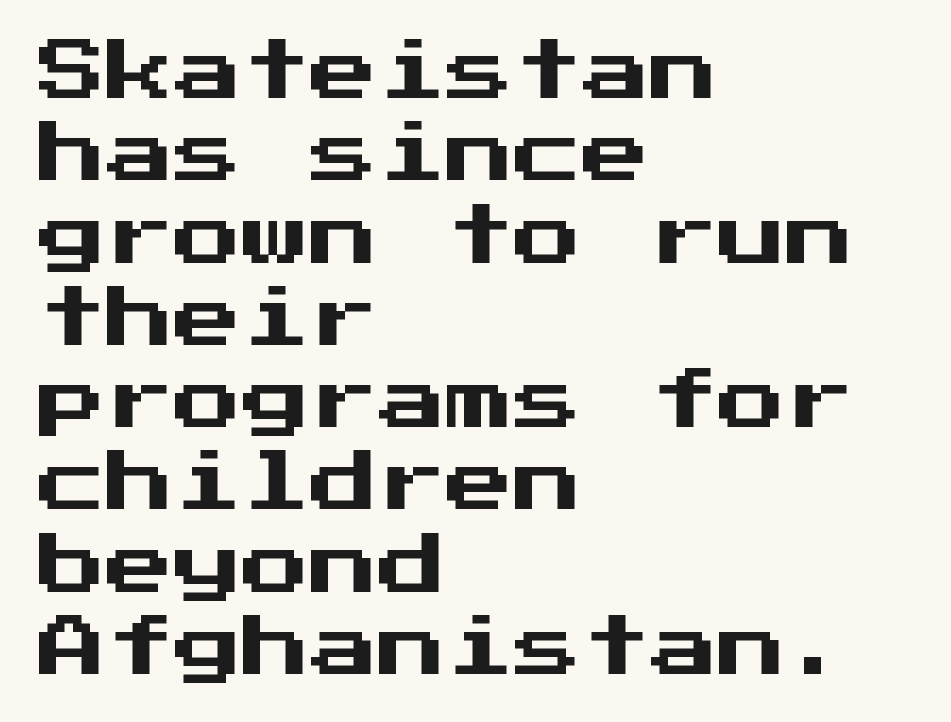
Q: Is the text italic (slanted)? A: No, it is upright.
Q: Is the typeface a serif or a sans-serif typeface? A: Sans-serif.
Q: Is the text underlined? A: No.
Q: How is the paragraph aligned? A: Left-aligned.
Q: Is the spacing between letters normal or unusually wide? A: Normal.
Q: Width (condensed, normal, or wide)? A: Normal.
Q: Stroke contrast? A: Medium.
Q: x-height? A: Medium.
